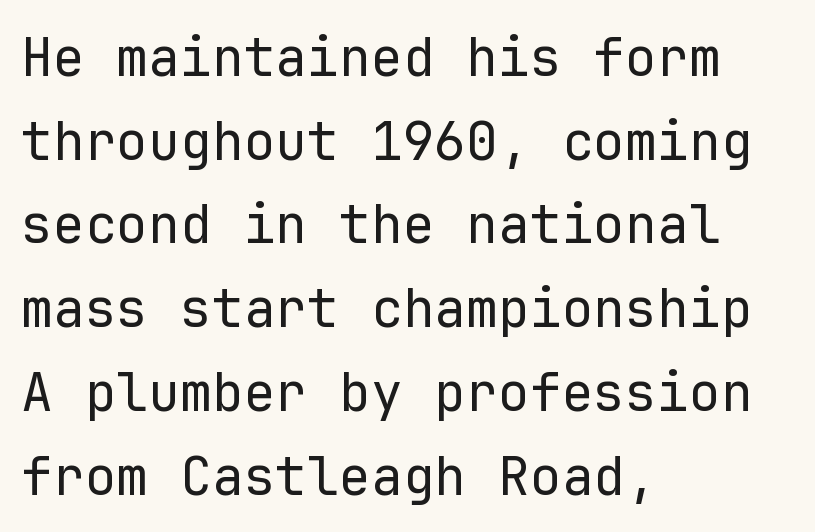
{"serif": "no", "italic": "no", "bold": "no", "weight": "regular", "width": "normal", "stroke_contrast": "low", "x_height": "medium", "monospaced": "yes", "underline": "no", "align": "left", "line_spacing": "normal", "line_spacing_ratio": 1.58, "letter_spacing": "normal", "letter_spacing_em": 0.0, "glyph_px": 53}
